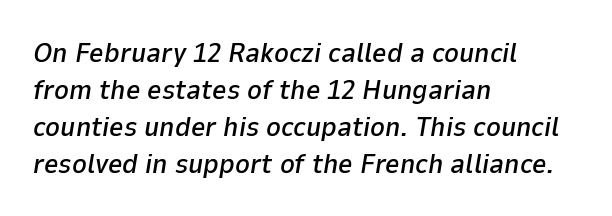
The image shows 28 px text type, italic (leaning right); set left-aligned, normal line spacing (1.32x), normal letter spacing, not underlined; low stroke contrast and a medium x-height.
